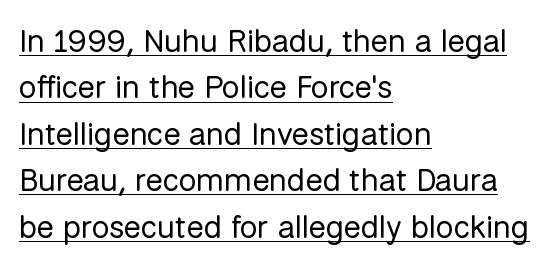
The image shows 32 px regular-weight sans-serif type, upright; set left-aligned, normal line spacing (1.45x), normal letter spacing, underlined; low stroke contrast and a medium x-height.
